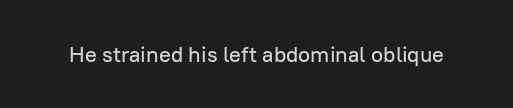
Q: Is the text italic (slanted)? A: No, it is upright.
Q: Is the text underlined? A: No.
Q: Is the spacing between letters normal or unusually wide? A: Normal.
